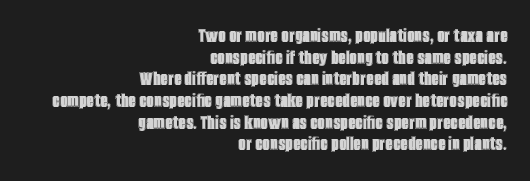
Reading down the column, the eye jumps only a short way to each next line. Do the letters lean? They stand straight. Descender tails drop into unmarked territory. Does the copy run flush right? Yes — the right margin is perfectly even. No extra tracking has been applied to these lines.
